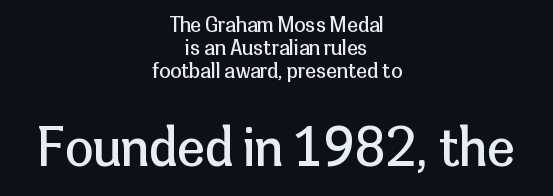
{"serif": "no", "italic": "no", "bold": "no", "weight": "regular", "width": "normal", "stroke_contrast": "low", "x_height": "medium", "monospaced": "no", "underline": "no", "align": "center", "line_spacing": "tight", "line_spacing_ratio": 1.15, "letter_spacing": "normal", "letter_spacing_em": 0.0, "larger_block": "second", "size_ratio": 2.55, "glyph_px": 51}
